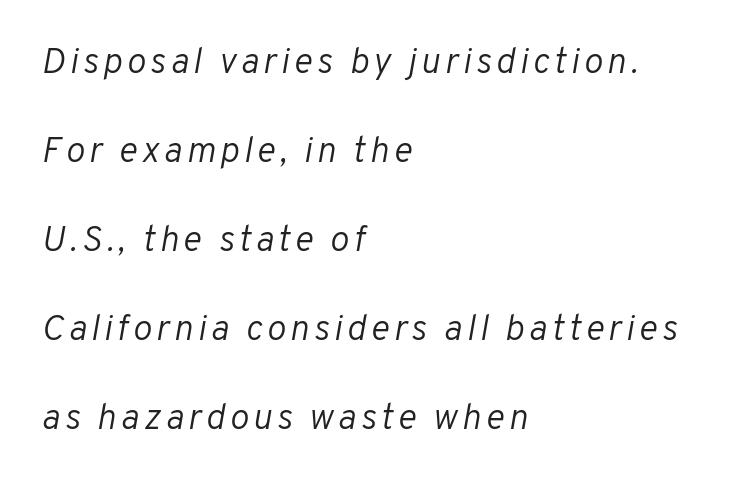
{"italic": "yes", "lean": "right", "slant_degrees": 10, "bold": "no", "weight": "light", "width": "normal", "stroke_contrast": "low", "x_height": "medium", "monospaced": "no", "underline": "no", "align": "left", "line_spacing": "loose", "line_spacing_ratio": 2.47, "glyph_px": 36}
